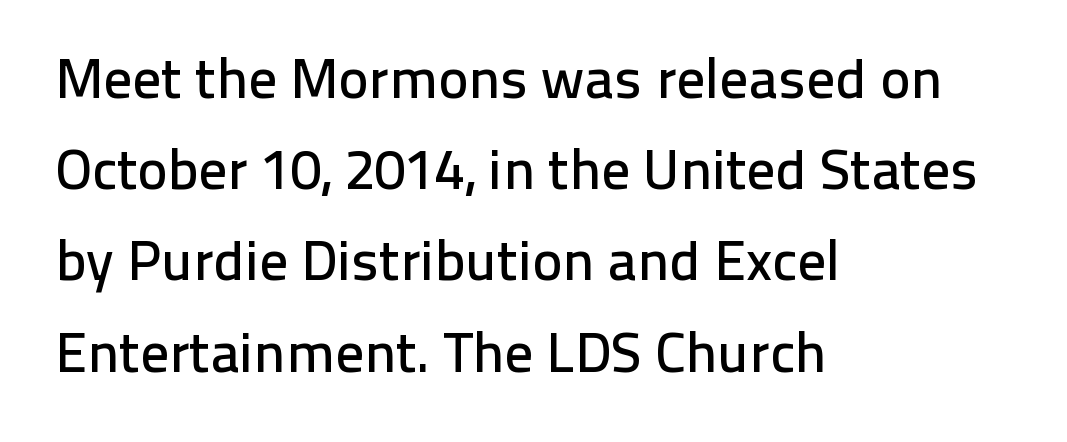
Q: Is the text italic (slanted)? A: No, it is upright.
Q: Is the typeface a serif or a sans-serif typeface? A: Sans-serif.
Q: Is the text underlined? A: No.
Q: How is the paragraph aligned? A: Left-aligned.
Q: Is the spacing between letters normal or unusually wide? A: Normal.
Q: Is the spacing between lines tight, normal or loose? A: Normal.
Q: Width (condensed, normal, or wide)? A: Normal.
Q: Stroke contrast? A: Low.
Q: x-height? A: Medium.
Q: Monospaced? A: No.
